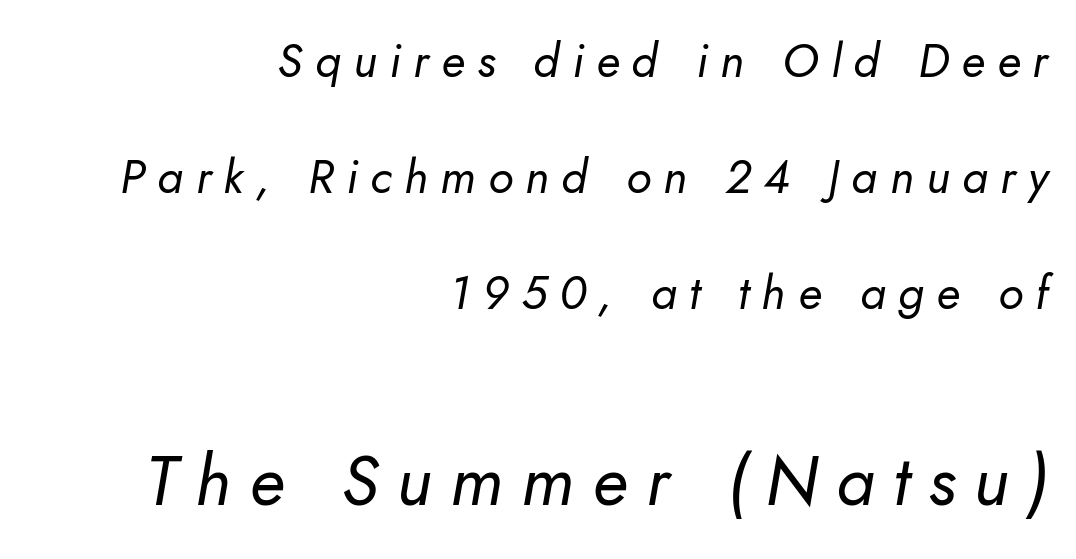
The rendering uses natural spacing where letterforms have individual widths. Descender tails drop into unmarked territory. The line-height multiplier appears high, well above default. The characters are drawn with everyday or finer stroke widths.
